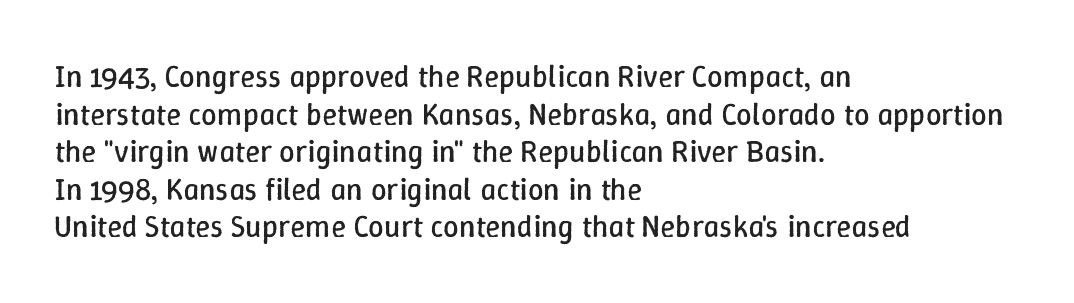
{"italic": "no", "bold": "no", "weight": "regular", "width": "normal", "stroke_contrast": "low", "x_height": "medium", "monospaced": "no", "underline": "no", "align": "left", "line_spacing_ratio": 1.21, "letter_spacing": "normal", "letter_spacing_em": 0.0, "glyph_px": 31}
